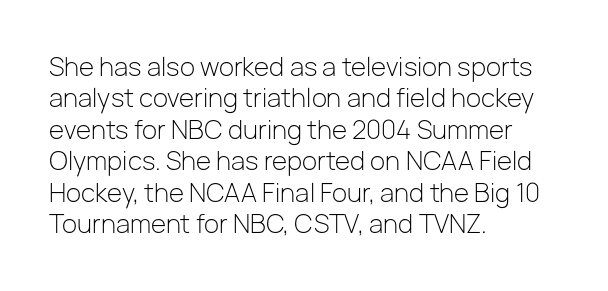
{"italic": "no", "bold": "no", "underline": "no", "align": "left", "line_spacing": "normal", "line_spacing_ratio": 1.26, "letter_spacing": "normal", "letter_spacing_em": 0.0, "glyph_px": 25}
